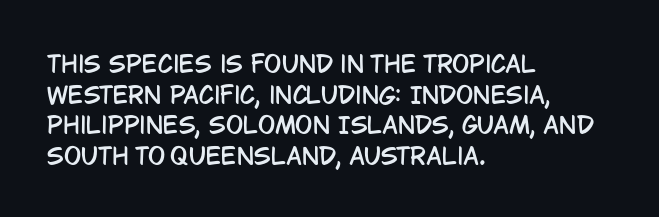
A typesetter would call this leading conventional body-copy spacing. No italicization has been applied; the sample stays upright. Tracking value appears to be zero — textbook default spacing. Short and long lines alike share a common starting point at left. Decoration check: the copy has no underline.
